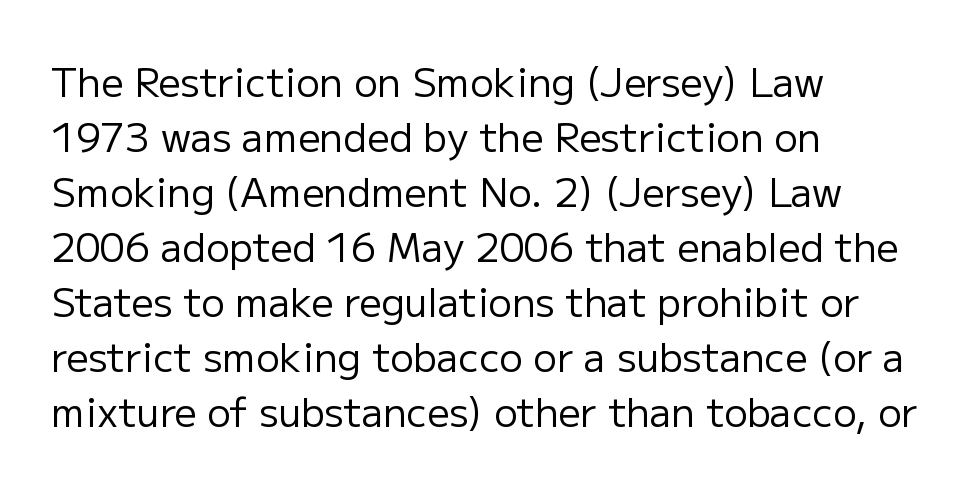
How are the letters spaced? Ordinarily, with no added tracking. The weight tops out at a normal text grade. Line beginnings align vertically; line endings do not. These lines are composed in type without serifs. Plain, unruled lines of type.
